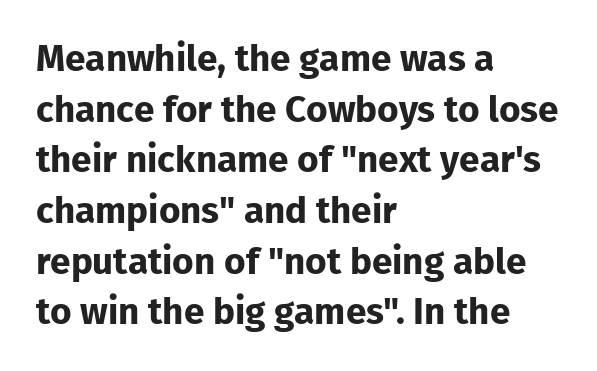
The image shows 37 px bold sans-serif type, upright; set left-aligned, normal line spacing (1.37x), normal letter spacing, not underlined; low stroke contrast and a medium x-height.
